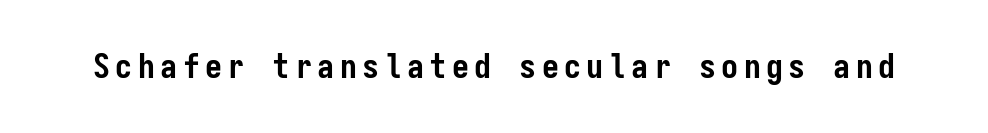
{"serif": "no", "italic": "no", "bold": "yes", "weight": "semibold", "width": "condensed", "stroke_contrast": "low", "x_height": "medium", "monospaced": "yes", "underline": "no", "glyph_px": 34}
